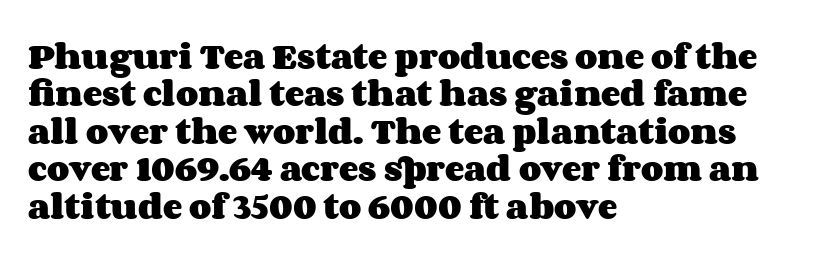
{"italic": "no", "bold": "yes", "weight": "heavy", "width": "wide", "stroke_contrast": "medium", "x_height": "large", "monospaced": "no", "underline": "no", "align": "left", "line_spacing": "normal", "line_spacing_ratio": 1.29, "letter_spacing": "normal", "letter_spacing_em": 0.0, "glyph_px": 29}
